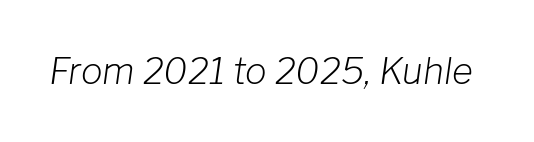
{"italic": "yes", "lean": "right", "slant_degrees": 8, "bold": "no", "weight": "light", "width": "normal", "stroke_contrast": "low", "x_height": "medium", "monospaced": "no", "underline": "no", "letter_spacing": "normal", "letter_spacing_em": 0.0, "glyph_px": 36}
